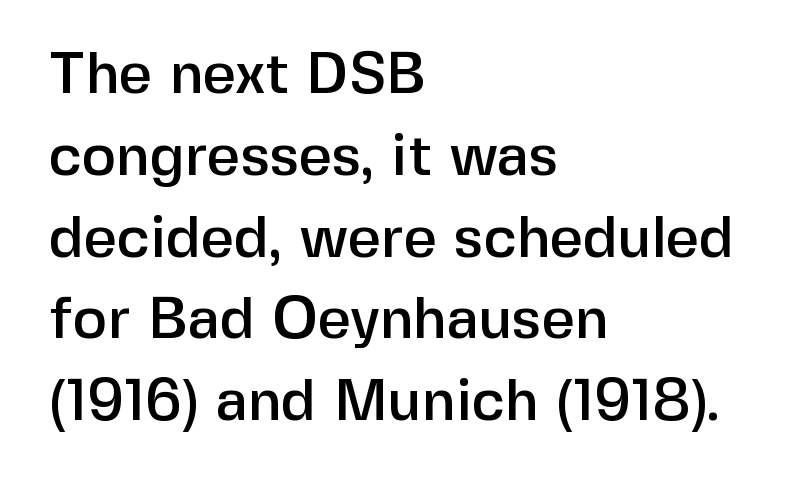
Q: Is the text italic (slanted)? A: No, it is upright.
Q: Is the typeface a serif or a sans-serif typeface? A: Sans-serif.
Q: Is the text underlined? A: No.
Q: How is the paragraph aligned? A: Left-aligned.
Q: Is the spacing between letters normal or unusually wide? A: Normal.
Q: Is the spacing between lines tight, normal or loose? A: Normal.
Q: Width (condensed, normal, or wide)? A: Normal.
Q: Stroke contrast? A: Low.
Q: x-height? A: Medium.
Q: Monospaced? A: No.
